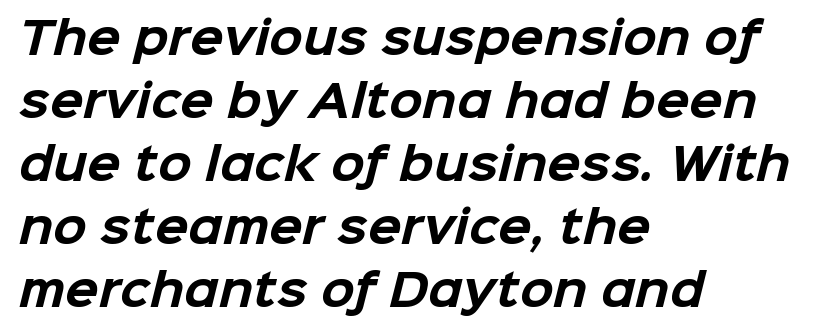
Q: Is the text bold? A: Yes.
Q: Is the typeface a serif or a sans-serif typeface? A: Sans-serif.
Q: Is the text underlined? A: No.
Q: How is the paragraph aligned? A: Left-aligned.
Q: Is the spacing between letters normal or unusually wide? A: Normal.
Q: Is the spacing between lines tight, normal or loose? A: Normal.
Q: Width (condensed, normal, or wide)? A: Normal.
Q: Stroke contrast? A: Low.
Q: x-height? A: Medium.
Q: Monospaced? A: No.
